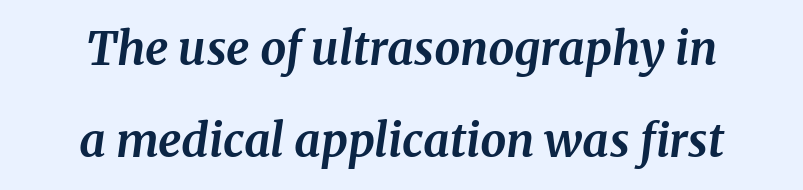
{"serif": "yes", "italic": "yes", "lean": "right", "slant_degrees": 8, "bold": "yes", "weight": "bold", "width": "normal", "stroke_contrast": "medium", "x_height": "medium", "monospaced": "no", "underline": "no", "align": "center", "line_spacing": "loose", "line_spacing_ratio": 2.01, "letter_spacing": "normal", "letter_spacing_em": 0.0, "glyph_px": 46}
